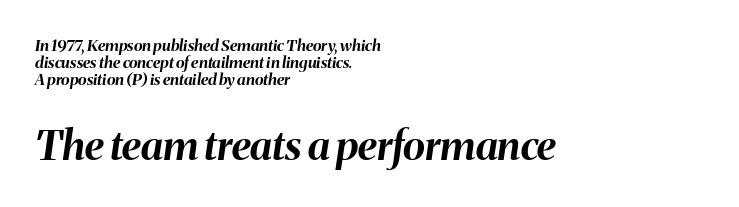
Regarding leading, the lines here are crowded together. Heft: maximum for text — a bold. Italic: yes, the glyphs are oblique. Typesetter's note — lower block bumped up in size, upper block left smaller.
